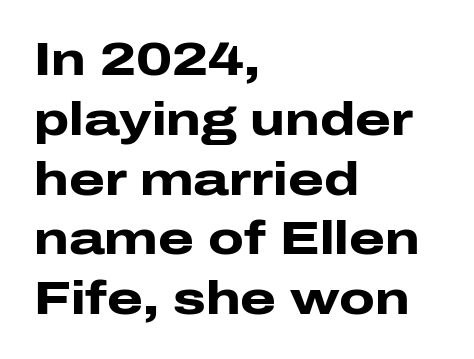
The image shows 46 px heavy, wide sans-serif type, upright; set left-aligned, normal line spacing (1.3x), normal letter spacing, not underlined; low stroke contrast and a medium x-height.
